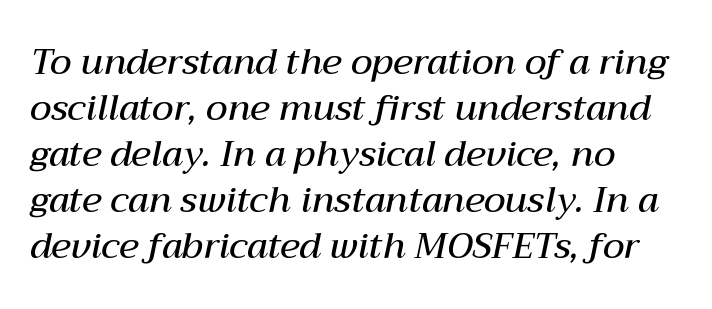
The image shows 36 px semibold type, italic (leaning right); set left-aligned, normal line spacing (1.28x), normal letter spacing, not underlined; medium stroke contrast and a medium x-height.
